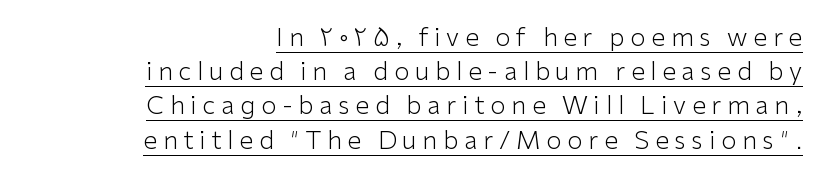
{"italic": "no", "bold": "no", "underline": "yes", "align": "right", "line_spacing": "normal", "line_spacing_ratio": 1.37, "letter_spacing": "wide", "letter_spacing_em": 0.23, "glyph_px": 25}
